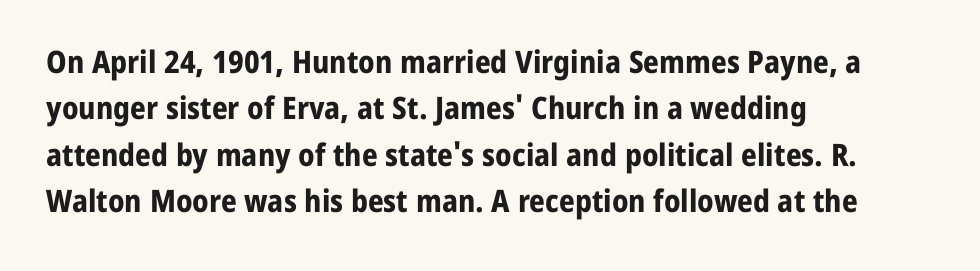
Q: Is the text bold? A: Yes.
Q: Is the text italic (slanted)? A: No, it is upright.
Q: Is the typeface a serif or a sans-serif typeface? A: Sans-serif.
Q: Is the text underlined? A: No.
Q: How is the paragraph aligned? A: Left-aligned.
Q: Is the spacing between letters normal or unusually wide? A: Normal.
Q: Is the spacing between lines tight, normal or loose? A: Normal.
Q: Width (condensed, normal, or wide)? A: Normal.
Q: Stroke contrast? A: Low.
Q: x-height? A: Medium.
Q: Monospaced? A: No.
